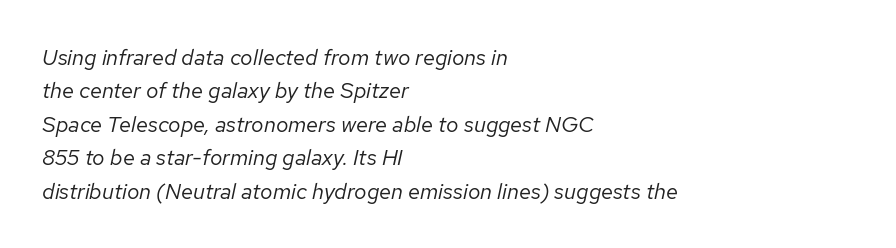
Q: Is the text bold? A: No.
Q: Is the text italic (slanted)? A: Yes, it leans right by about 12 degrees.
Q: Is the text underlined? A: No.
Q: How is the paragraph aligned? A: Left-aligned.
Q: Is the spacing between letters normal or unusually wide? A: Normal.
Q: Is the spacing between lines tight, normal or loose? A: Normal.
